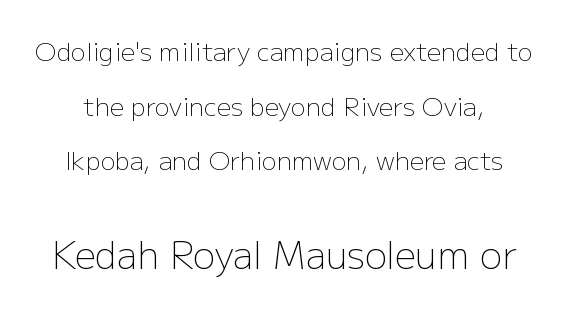
{"serif": "no", "italic": "no", "bold": "no", "weight": "light", "width": "normal", "stroke_contrast": "low", "x_height": "medium", "monospaced": "no", "underline": "no", "line_spacing": "loose", "line_spacing_ratio": 2.19, "letter_spacing": "normal", "letter_spacing_em": 0.0, "larger_block": "second", "size_ratio": 1.48, "glyph_px": 37}
